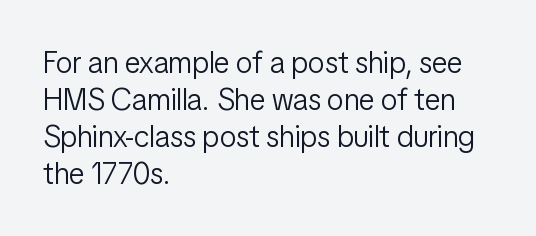
Reading down the block, your eye returns to a fixed left position each line. The font family rendered here belongs to the sans-serif group. Designer's note — italics off, roman on. Tracking here is standard; glyphs follow each other at the usual distance.
